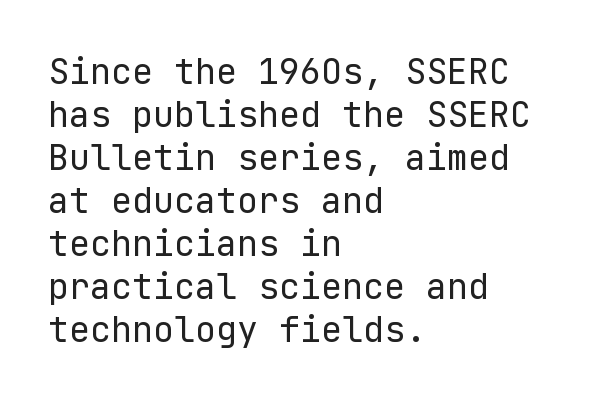
The image shows 35 px regular-weight sans-serif type, upright; set left-aligned, line spacing 1.23x, normal letter spacing, not underlined; low stroke contrast and a medium x-height.
